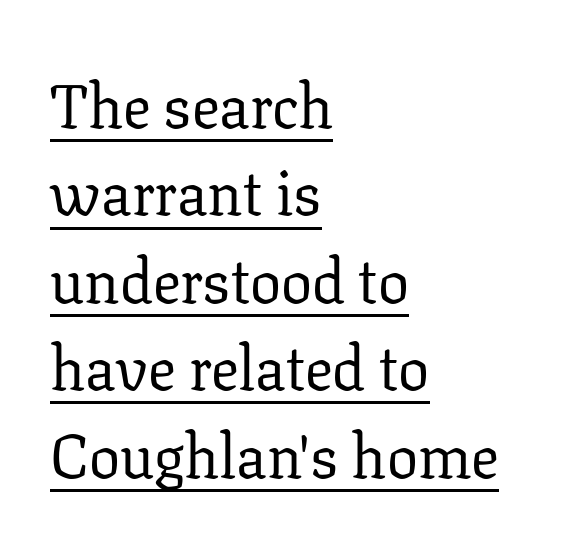
Is there any slant? The stems are plumb. The rag falls on the right side of this text block. The passage shown has conventional tracking throughout. Interline gaps are of average width in this sample. The rendering shows small feet on the letterforms — a serif design.
